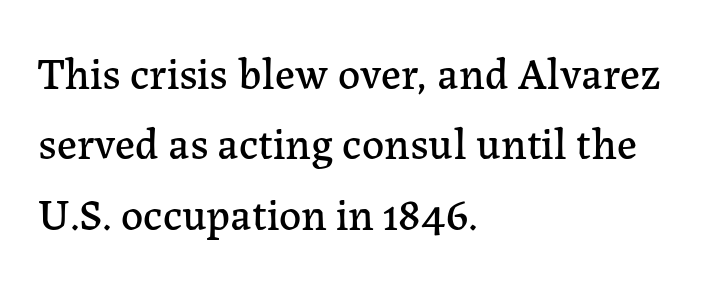
Q: Is the text italic (slanted)? A: No, it is upright.
Q: Is the typeface a serif or a sans-serif typeface? A: Serif.
Q: Is the text underlined? A: No.
Q: How is the paragraph aligned? A: Left-aligned.
Q: Is the spacing between letters normal or unusually wide? A: Normal.
Q: Is the spacing between lines tight, normal or loose? A: Normal.
Q: Width (condensed, normal, or wide)? A: Normal.
Q: Stroke contrast? A: Low.
Q: x-height? A: Medium.
Q: Monospaced? A: No.
